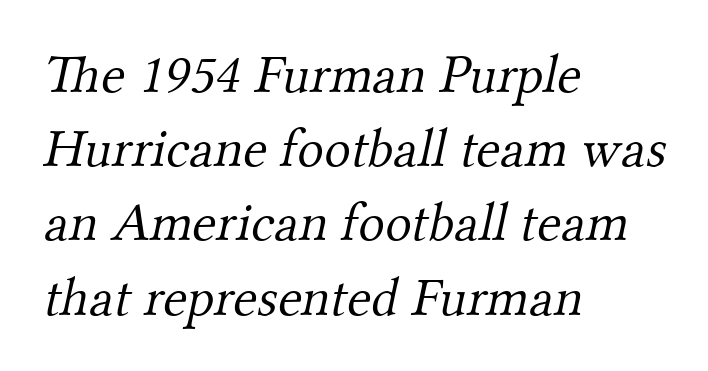
The image shows 55 px light serif type; set left-aligned, normal line spacing (1.35x), normal letter spacing, not underlined; medium stroke contrast and a small x-height.
